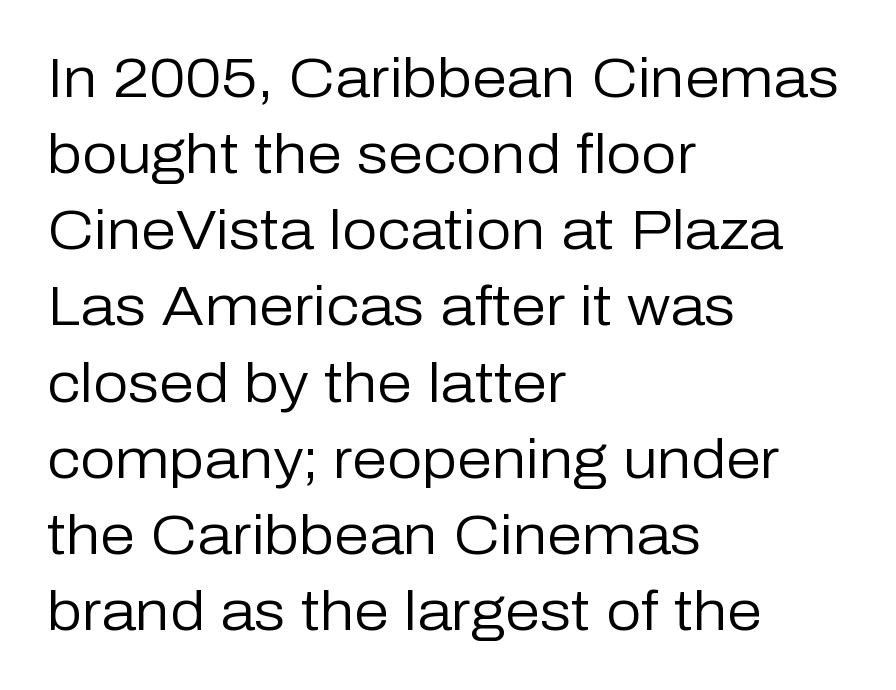
The image shows 56 px regular-weight sans-serif type, upright; set left-aligned, normal line spacing (1.36x), normal letter spacing, not underlined; low stroke contrast and a medium x-height.
